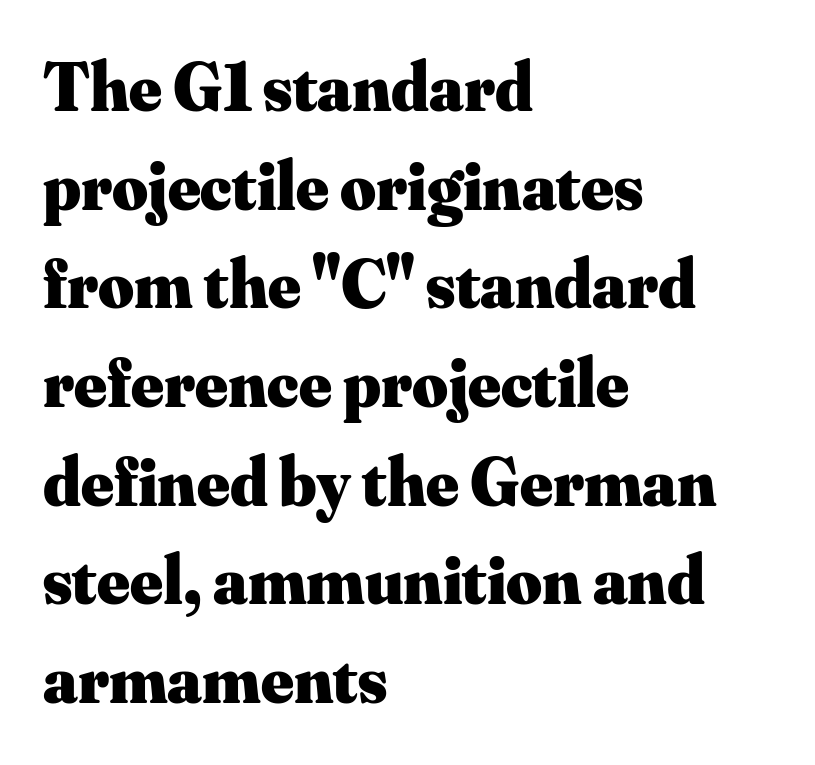
{"serif": "yes", "italic": "no", "bold": "yes", "weight": "heavy", "width": "normal", "stroke_contrast": "medium", "x_height": "small", "monospaced": "no", "underline": "no", "align": "left", "line_spacing": "normal", "line_spacing_ratio": 1.43, "letter_spacing": "normal", "letter_spacing_em": 0.0, "glyph_px": 69}
